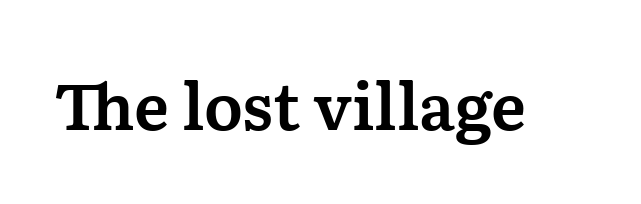
The image shows 64 px serif type, upright; set normal letter spacing, not underlined; medium stroke contrast and a medium x-height.
